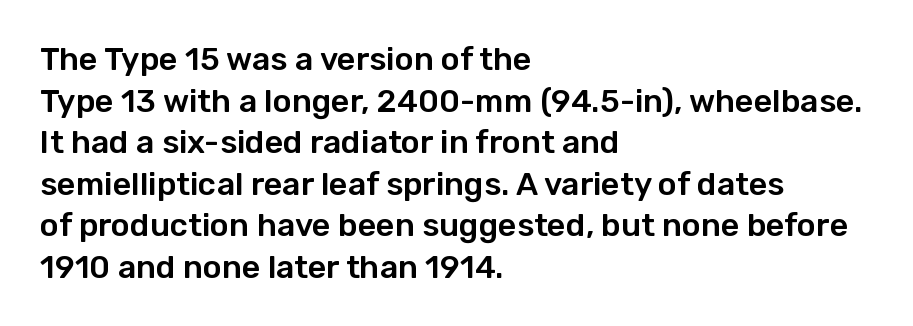
Q: Is the text italic (slanted)? A: No, it is upright.
Q: Is the typeface a serif or a sans-serif typeface? A: Sans-serif.
Q: Is the text underlined? A: No.
Q: How is the paragraph aligned? A: Left-aligned.
Q: Is the spacing between letters normal or unusually wide? A: Normal.
Q: Is the spacing between lines tight, normal or loose? A: Normal.
Q: Width (condensed, normal, or wide)? A: Normal.
Q: Stroke contrast? A: Low.
Q: x-height? A: Medium.
Q: Monospaced? A: No.
